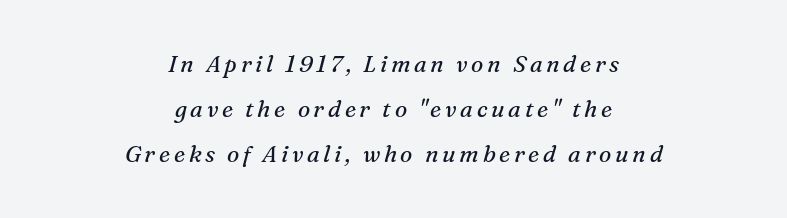
Q: Is the text bold? A: No.
Q: Is the text italic (slanted)? A: Yes, it leans right by about 16 degrees.
Q: Is the text underlined? A: No.
Q: How is the paragraph aligned? A: Centered.
Q: Is the spacing between lines tight, normal or loose? A: Loose.
